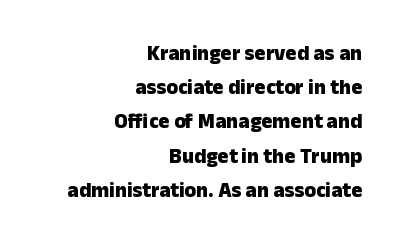
{"italic": "no", "bold": "yes", "underline": "no", "align": "right", "line_spacing": "normal", "line_spacing_ratio": 1.63, "letter_spacing": "normal", "letter_spacing_em": 0.0, "glyph_px": 21}
